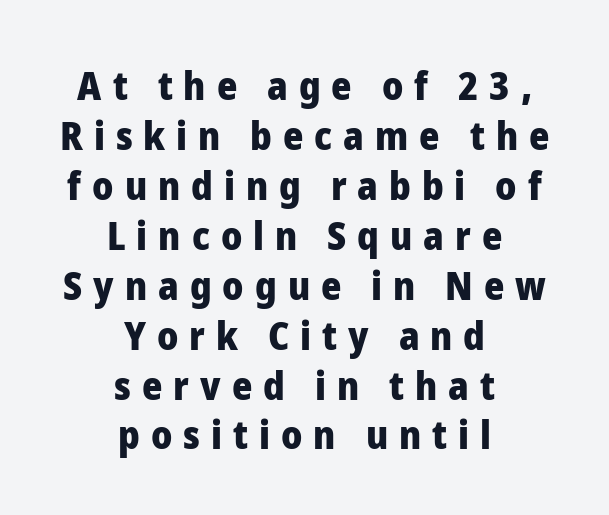
Q: Is the text bold? A: Yes.
Q: Is the text italic (slanted)? A: No, it is upright.
Q: Is the typeface a serif or a sans-serif typeface? A: Sans-serif.
Q: Is the text underlined? A: No.
Q: How is the paragraph aligned? A: Centered.
Q: Is the spacing between letters normal or unusually wide? A: Unusually wide.
Q: Is the spacing between lines tight, normal or loose? A: Normal.
Q: Width (condensed, normal, or wide)? A: Normal.
Q: Stroke contrast? A: Low.
Q: x-height? A: Medium.
Q: Monospaced? A: No.
